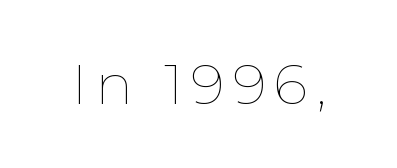
{"italic": "no", "bold": "no", "weight": "thin", "width": "normal", "stroke_contrast": "low", "x_height": "medium", "monospaced": "no", "underline": "no", "glyph_px": 56}
